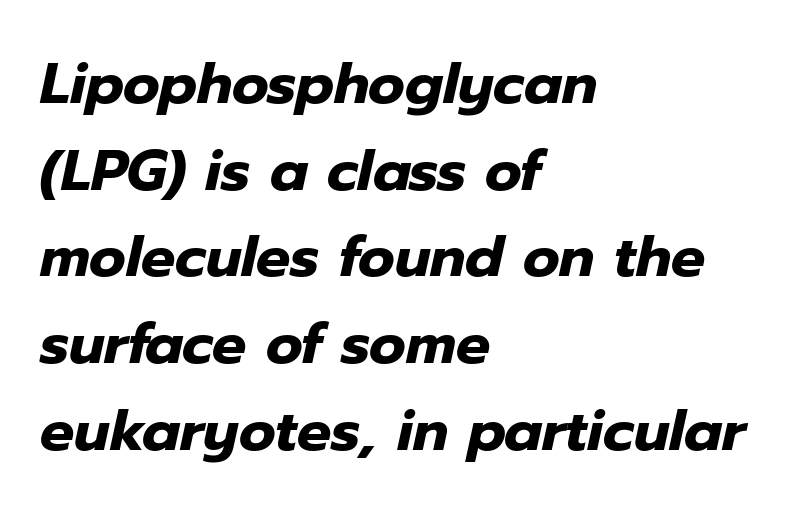
Which margin do the lines hug? The left one — the right edge is uneven. No extra tracking has been applied to these lines. Beneath every word, the page is bare. Would a proofreader flag this as italicized? Yes. These lines are rendered in a variable-pitch font. Does the leading feel generous? No, just average.
